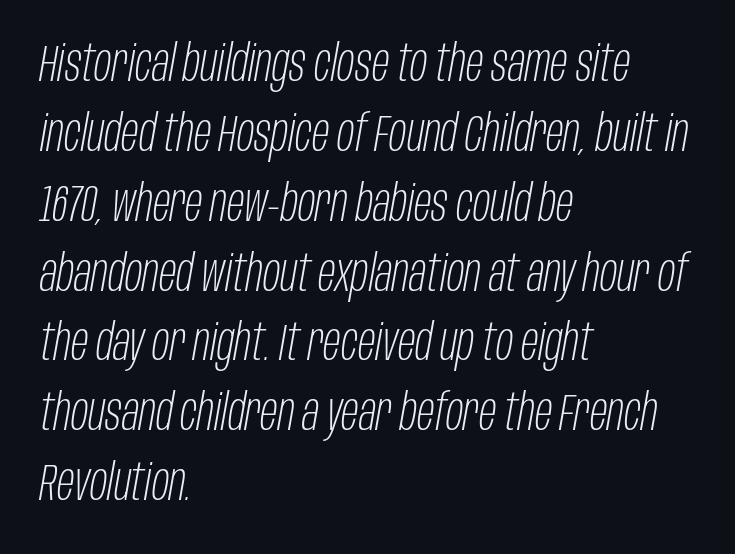
{"italic": "yes", "lean": "right", "slant_degrees": 10, "bold": "no", "weight": "light", "width": "condensed", "stroke_contrast": "low", "x_height": "large", "monospaced": "no", "underline": "no", "align": "left", "line_spacing": "normal", "line_spacing_ratio": 1.37, "letter_spacing": "normal", "letter_spacing_em": 0.0, "glyph_px": 51}
